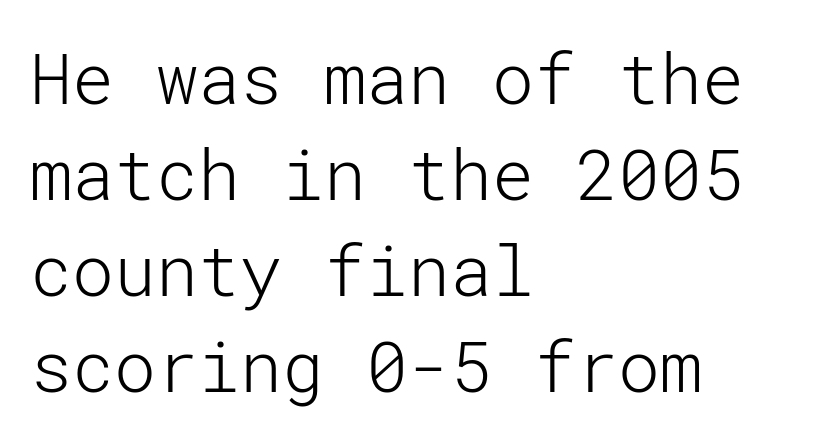
The image shows 70 px light sans-serif type, upright; set left-aligned, normal line spacing (1.37x), normal letter spacing, not underlined; low stroke contrast and a medium x-height.
